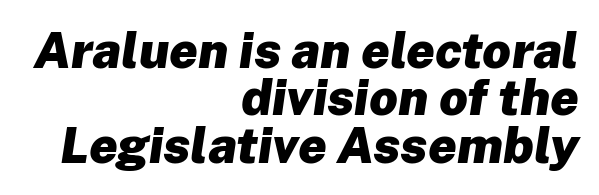
Q: Is the text bold? A: Yes.
Q: Is the text italic (slanted)? A: Yes, it leans right by about 8 degrees.
Q: Is the text underlined? A: No.
Q: How is the paragraph aligned? A: Right-aligned.
Q: Is the spacing between letters normal or unusually wide? A: Normal.
Q: Is the spacing between lines tight, normal or loose? A: Tight.
Q: Width (condensed, normal, or wide)? A: Normal.
Q: Stroke contrast? A: Low.
Q: x-height? A: Medium.
Q: Monospaced? A: No.
